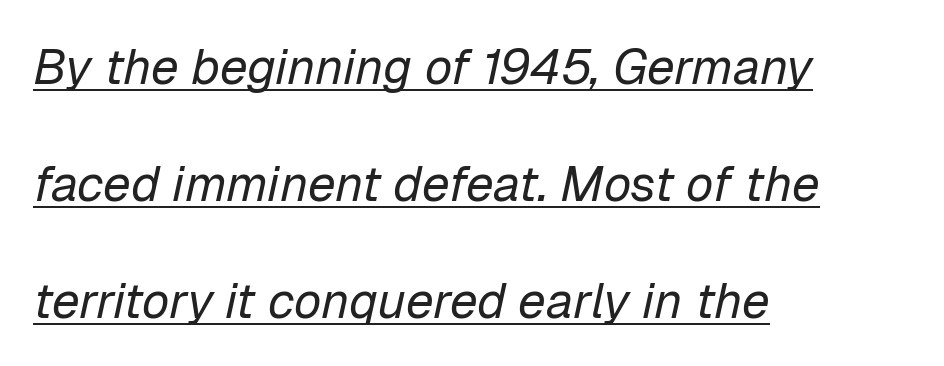
Q: Is the text bold? A: No.
Q: Is the text italic (slanted)? A: Yes, it leans right by about 12 degrees.
Q: Is the text underlined? A: Yes.
Q: How is the paragraph aligned? A: Left-aligned.
Q: Is the spacing between letters normal or unusually wide? A: Normal.
Q: Is the spacing between lines tight, normal or loose? A: Loose.
Q: Width (condensed, normal, or wide)? A: Normal.
Q: Stroke contrast? A: Low.
Q: x-height? A: Medium.
Q: Monospaced? A: No.
